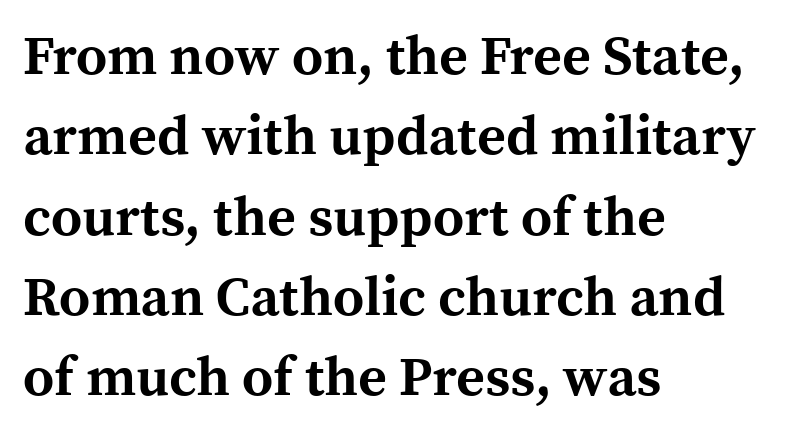
The image shows 55 px bold serif type, upright; set left-aligned, normal line spacing (1.46x), normal letter spacing, not underlined; a medium x-height.
